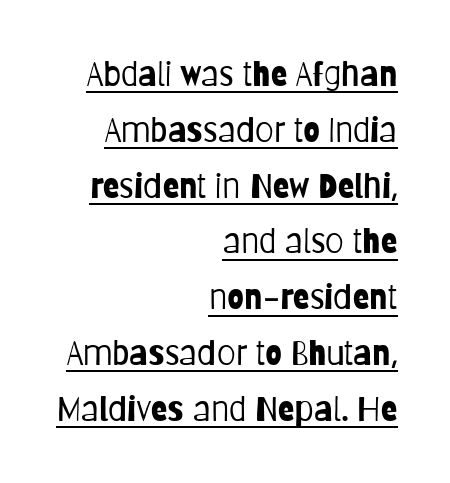
Q: Is the text bold? A: No.
Q: Is the text italic (slanted)? A: No, it is upright.
Q: Is the typeface a serif or a sans-serif typeface? A: Sans-serif.
Q: Is the text underlined? A: Yes.
Q: How is the paragraph aligned? A: Right-aligned.
Q: Is the spacing between letters normal or unusually wide? A: Normal.
Q: Is the spacing between lines tight, normal or loose? A: Normal.
Q: Width (condensed, normal, or wide)? A: Condensed.
Q: Stroke contrast? A: Low.
Q: x-height? A: Large.
Q: Monospaced? A: No.
